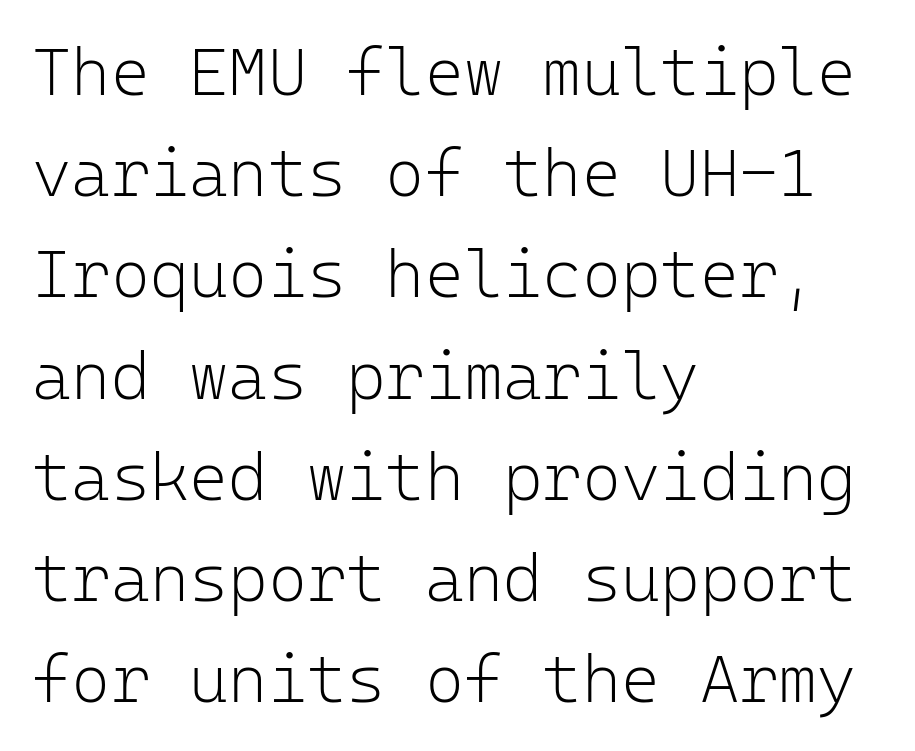
{"serif": "no", "italic": "no", "bold": "no", "weight": "light", "width": "normal", "stroke_contrast": "low", "x_height": "medium", "monospaced": "yes", "underline": "no", "align": "left", "line_spacing": "normal", "line_spacing_ratio": 1.51, "letter_spacing": "normal", "letter_spacing_em": 0.0, "glyph_px": 67}
